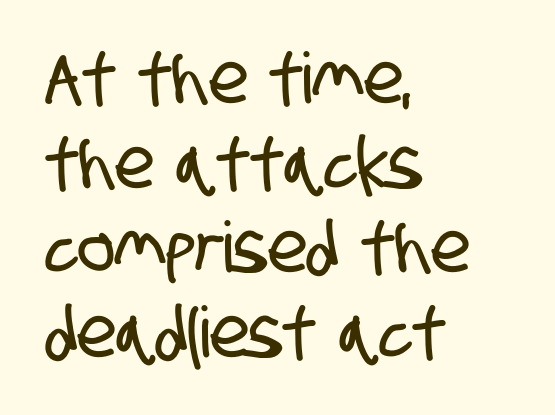
Reading down the block, your eye returns to a fixed left position each line. Each letter's strokes conclude bluntly, with no projecting serifs. Do the characters align in a grid? No, the font is proportional. The rendering keeps characters at their native spacing. Quick note: underline off.
